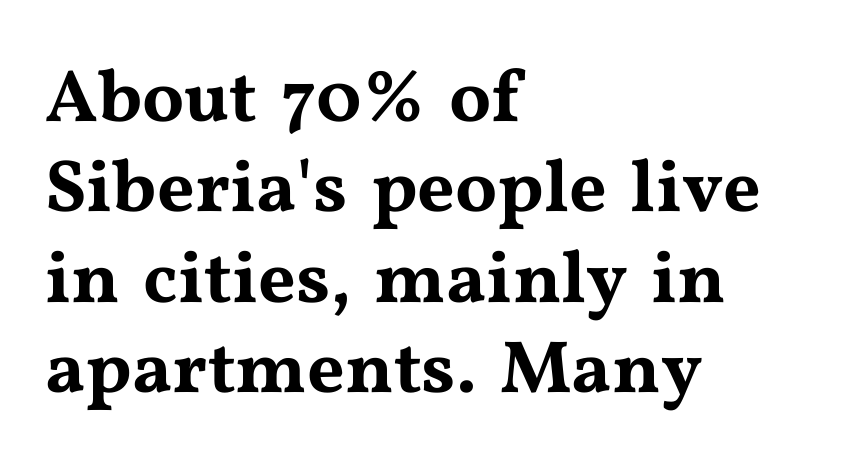
The image shows 74 px wide serif type, upright; set left-aligned, line spacing 1.22x, normal letter spacing, not underlined; medium stroke contrast and a medium x-height.
